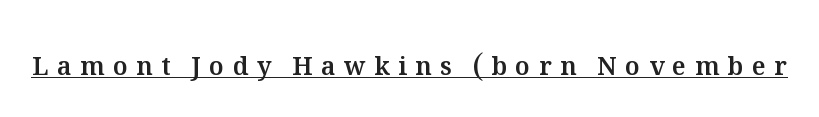
Glance below the letters and you will spot a drawn line. Is the letter spacing exaggerated? Yes — the characters are pushed far apart. Unlike italic type, these characters show no tilt at all.
